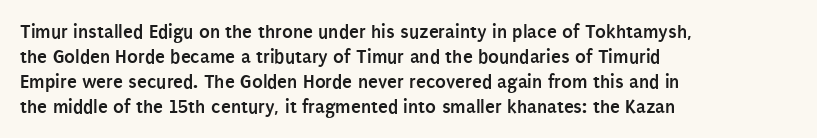
The baseline area is clear. Ordinary non-slanted type is in use. Look at the tracking — it's just the regular setting, nothing added. These lines carry a lot of weight — the face is fully bold.
